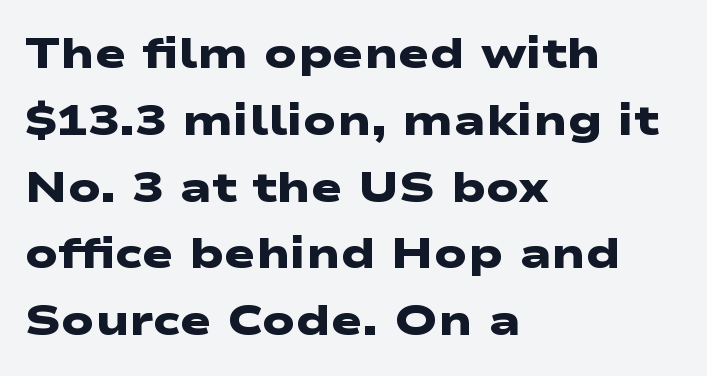
Q: Is the text bold? A: Yes.
Q: Is the typeface a serif or a sans-serif typeface? A: Sans-serif.
Q: Is the text underlined? A: No.
Q: How is the paragraph aligned? A: Left-aligned.
Q: Is the spacing between letters normal or unusually wide? A: Normal.
Q: Is the spacing between lines tight, normal or loose? A: Normal.
Q: Width (condensed, normal, or wide)? A: Wide.
Q: Stroke contrast? A: Low.
Q: x-height? A: Medium.
Q: Monospaced? A: No.
